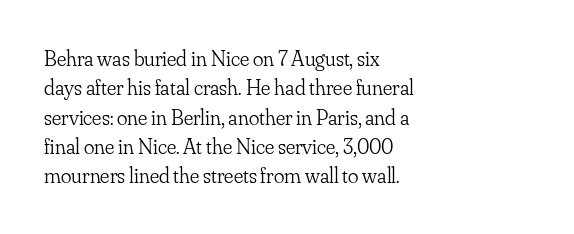
Q: Is the text bold? A: No.
Q: Is the text italic (slanted)? A: No, it is upright.
Q: Is the text underlined? A: No.
Q: How is the paragraph aligned? A: Left-aligned.
Q: Is the spacing between letters normal or unusually wide? A: Normal.
Q: Is the spacing between lines tight, normal or loose? A: Normal.
